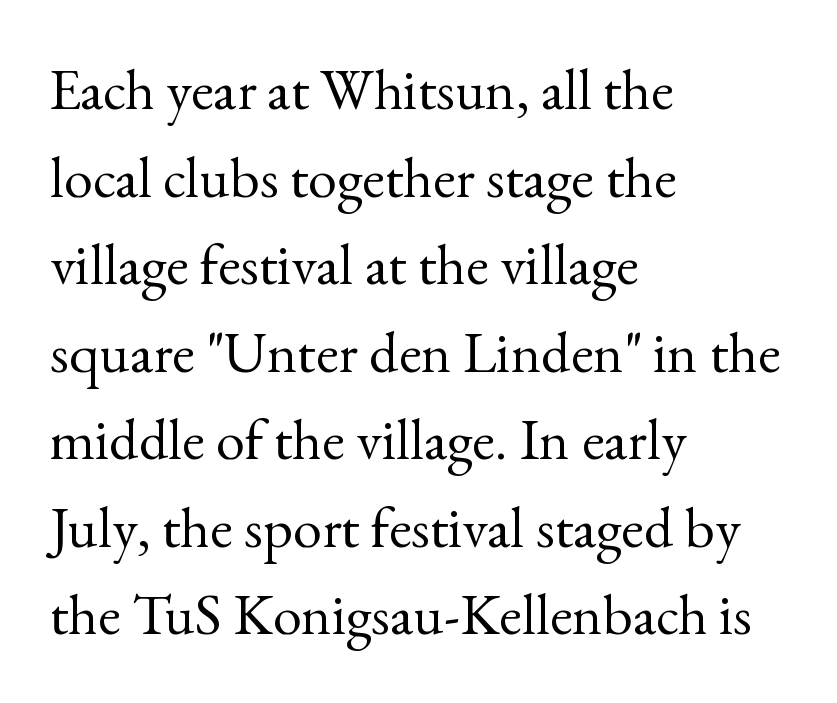
The line texture is even and compact thanks to regular tracking. The designer went with a serif here, giving each stem small feet. Weight: not bold — regular or lighter. The letters advance in unequal steps, a hallmark of proportional type.
